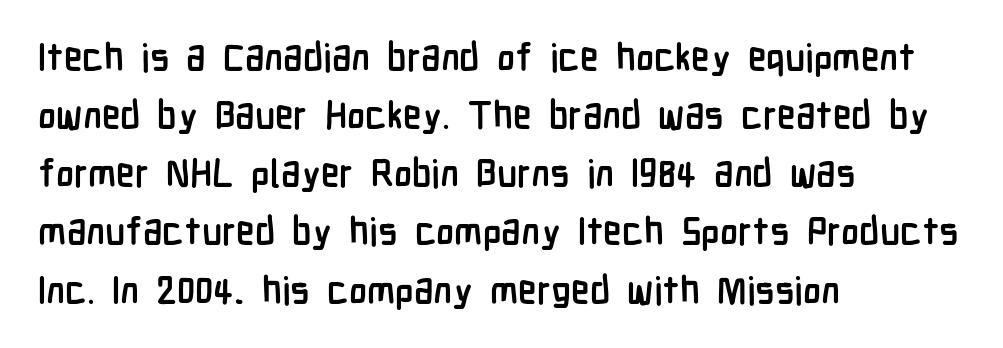
The image shows 38 px semibold, condensed sans-serif type, upright; set left-aligned, normal line spacing (1.53x), normal letter spacing, not underlined; low stroke contrast and a medium x-height.
